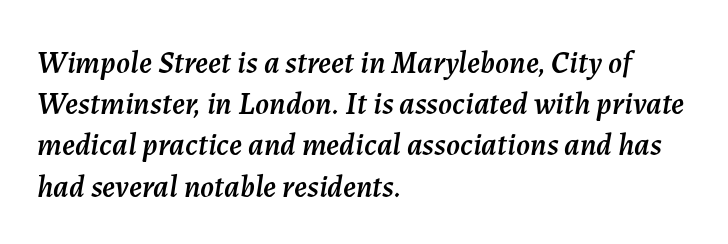
{"italic": "yes", "lean": "right", "slant_degrees": 7, "width": "normal", "stroke_contrast": "medium", "x_height": "medium", "monospaced": "no", "underline": "no", "align": "left", "line_spacing": "normal", "line_spacing_ratio": 1.33, "letter_spacing": "normal", "letter_spacing_em": 0.0, "glyph_px": 31}
